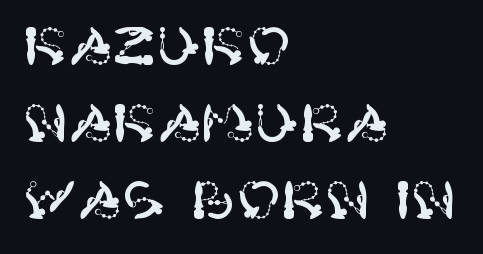
{"serif": "no", "italic": "no", "width": "normal", "stroke_contrast": "high", "x_height": "large", "underline": "no", "align": "left", "line_spacing": "normal", "line_spacing_ratio": 1.45, "letter_spacing": "normal", "letter_spacing_em": 0.0, "glyph_px": 53}
